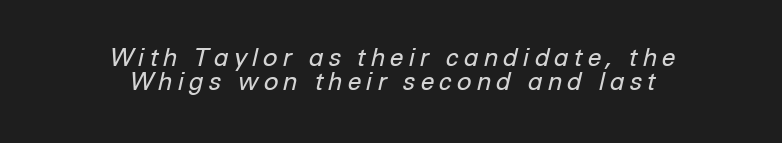
Teacher's note: observe the equal gaps on both sides — that is centered alignment. One glance says dense: line gaps are narrower than usual. The rendering applies a slant to the glyphs. Plain, unruled lines of type. A quiet, ordinary-to-light weight characterises the typeface.
